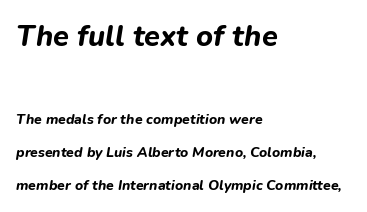
Slant detected: the letters are inclined. Widely set lines give the paragraph a tall, airy silhouette. This sample has the flowing, uneven cadence of proportional lettering. Observe the ordinary spacing: letters are neighbours, not strangers.
